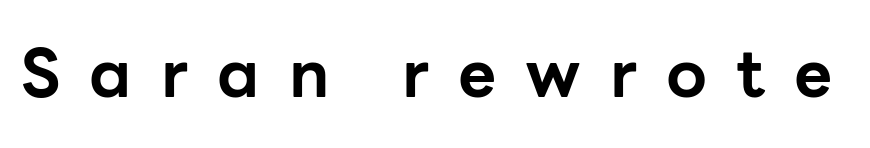
{"serif": "no", "italic": "no", "bold": "yes", "weight": "bold", "width": "normal", "stroke_contrast": "low", "x_height": "medium", "monospaced": "no", "underline": "no", "letter_spacing": "wide", "letter_spacing_em": 0.44, "glyph_px": 66}
